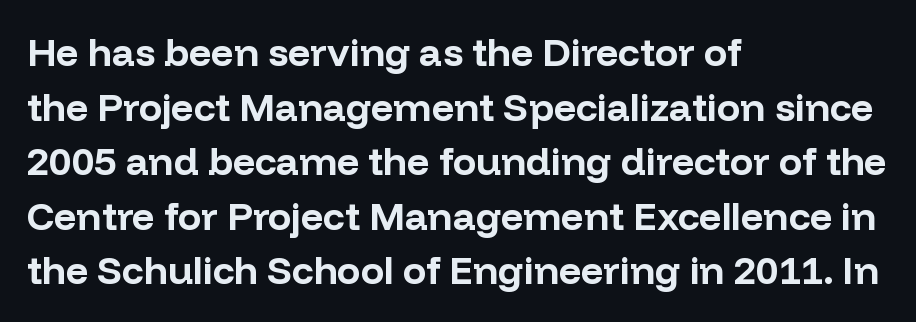
The image shows 39 px bold sans-serif type, upright; set left-aligned, normal line spacing (1.4x), normal letter spacing, not underlined; low stroke contrast and a medium x-height.
